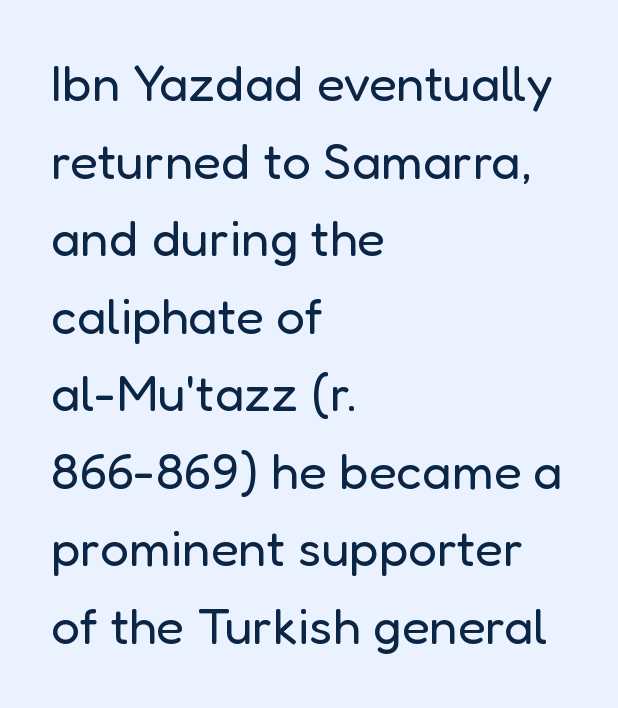
Q: Is the text bold? A: No.
Q: Is the text italic (slanted)? A: No, it is upright.
Q: Is the typeface a serif or a sans-serif typeface? A: Sans-serif.
Q: Is the text underlined? A: No.
Q: How is the paragraph aligned? A: Left-aligned.
Q: Is the spacing between letters normal or unusually wide? A: Normal.
Q: Is the spacing between lines tight, normal or loose? A: Normal.
Q: Width (condensed, normal, or wide)? A: Normal.
Q: Stroke contrast? A: Low.
Q: x-height? A: Medium.
Q: Monospaced? A: No.
